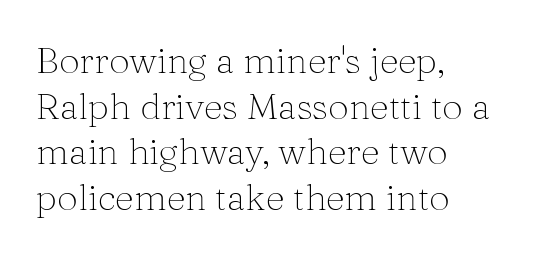
{"serif": "yes", "italic": "no", "bold": "no", "weight": "thin", "width": "normal", "stroke_contrast": "medium", "x_height": "medium", "monospaced": "no", "underline": "no", "align": "left", "line_spacing_ratio": 1.23, "letter_spacing": "normal", "letter_spacing_em": 0.0, "glyph_px": 37}
